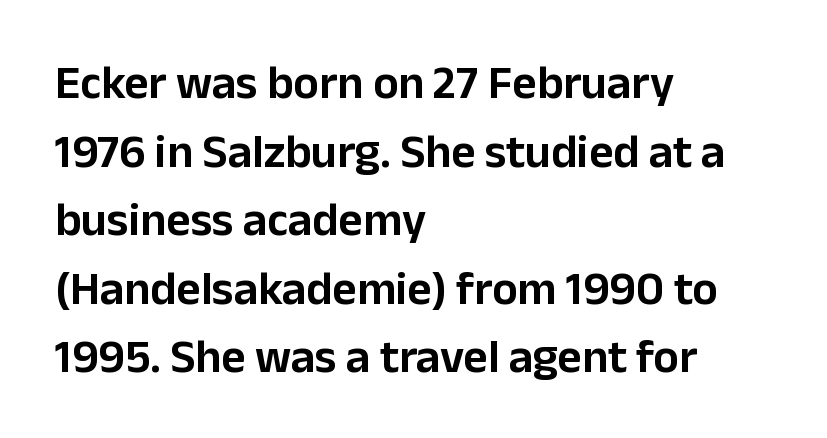
Q: Is the text italic (slanted)? A: No, it is upright.
Q: Is the typeface a serif or a sans-serif typeface? A: Sans-serif.
Q: Is the text underlined? A: No.
Q: How is the paragraph aligned? A: Left-aligned.
Q: Is the spacing between letters normal or unusually wide? A: Normal.
Q: Is the spacing between lines tight, normal or loose? A: Normal.
Q: Width (condensed, normal, or wide)? A: Normal.
Q: Stroke contrast? A: Low.
Q: x-height? A: Medium.
Q: Monospaced? A: No.
